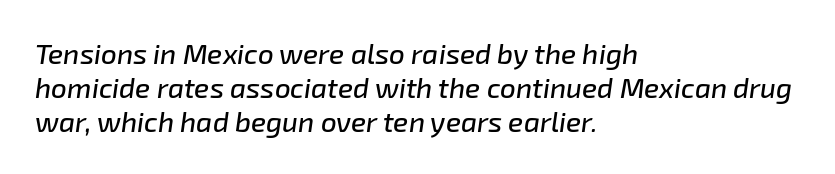
{"italic": "yes", "lean": "right", "slant_degrees": 8, "width": "normal", "stroke_contrast": "low", "x_height": "medium", "monospaced": "no", "underline": "no", "align": "left", "line_spacing_ratio": 1.22, "letter_spacing": "normal", "letter_spacing_em": 0.0, "glyph_px": 28}
